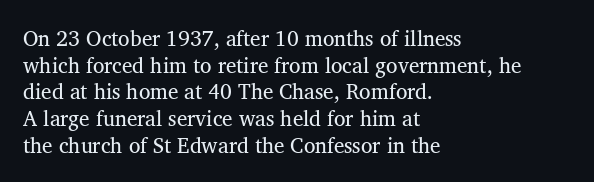
Q: Is the text bold? A: No.
Q: Is the text italic (slanted)? A: No, it is upright.
Q: Is the text underlined? A: No.
Q: How is the paragraph aligned? A: Left-aligned.
Q: Is the spacing between letters normal or unusually wide? A: Normal.
Q: Is the spacing between lines tight, normal or loose? A: Normal.
